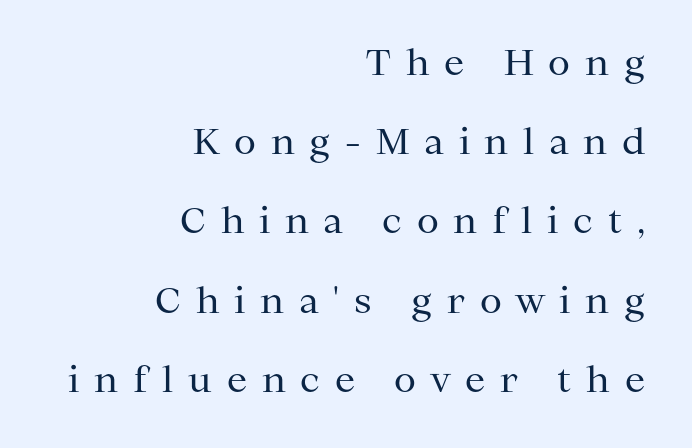
Does the type have serifs? Yes, each stem ends in a small foot. A typesetter would call this heavily tracked-out type. Alignment: flush right. Quick note: underline off. This is not heavy type; no bold has been used.
